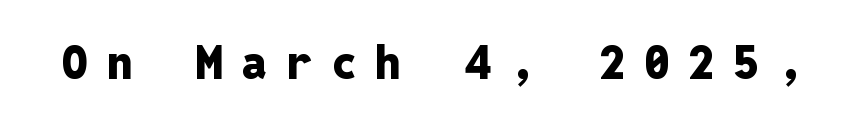
The horizontal fit of the characters is loose and conspicuously gappy. The space directly below the letters is spotless. Compared with an ordinary text face, these strokes are far heavier — a full bold. Note the uniform advance width — an 'i' takes as much space as an 'm'. Tall strokes in this sample are plumb rather than angled. Regarding serifs, this sample does without them.
